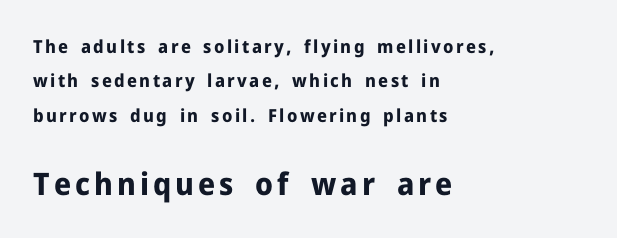
The composition opens small and finishes big. The rendering uses natural spacing where letterforms have individual widths. Is the type bold? Yes — the strokes are clearly thick and heavy. The area under the type is left untouched. Grotesque or geometric, the face here clearly has no serifs. All the whitespace from short lines collects on the right.
